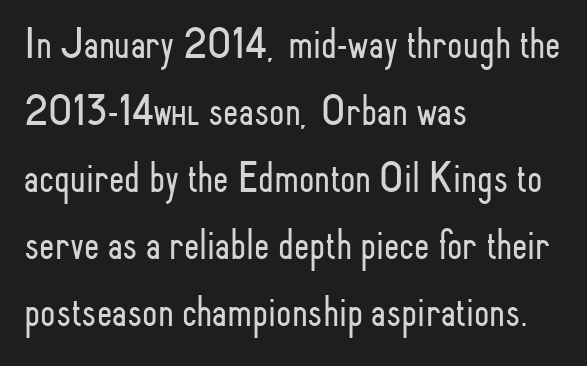
Q: Is the text bold? A: No.
Q: Is the text italic (slanted)? A: No, it is upright.
Q: Is the typeface a serif or a sans-serif typeface? A: Sans-serif.
Q: Is the text underlined? A: No.
Q: How is the paragraph aligned? A: Left-aligned.
Q: Is the spacing between letters normal or unusually wide? A: Normal.
Q: Is the spacing between lines tight, normal or loose? A: Normal.
Q: Width (condensed, normal, or wide)? A: Condensed.
Q: Stroke contrast? A: Low.
Q: x-height? A: Small.
Q: Monospaced? A: No.
